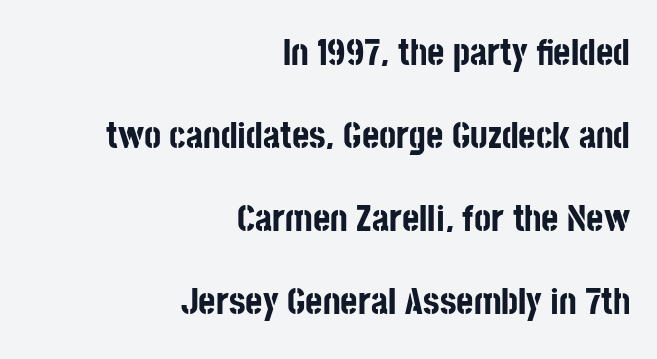
Note the varied advance widths — an 'i' is clearly narrower than an 'm'. Notice how thick the strokes are: this is what a full bold looks like. The tracking reads as untouched default to a designer's eye. Loosely led — the rows are spread out. The ragged edge is on the left, which tells us the setting is flush right.
